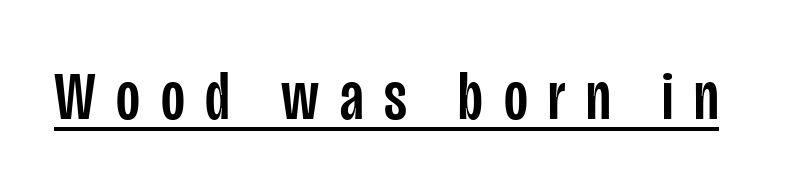
The image shows 69 px condensed sans-serif type, upright; set unusually wide letter spacing (+0.3 em), underlined; low stroke contrast and a large x-height.
